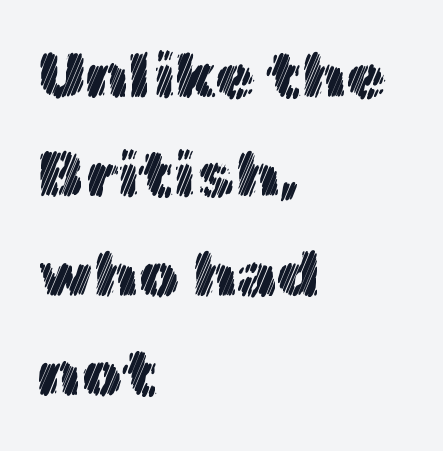
Q: Is the text italic (slanted)? A: No, it is upright.
Q: Is the text underlined? A: No.
Q: How is the paragraph aligned? A: Left-aligned.
Q: Is the spacing between letters normal or unusually wide? A: Normal.
Q: Is the spacing between lines tight, normal or loose? A: Normal.
Q: Width (condensed, normal, or wide)? A: Normal.
Q: x-height? A: Medium.
Q: Monospaced? A: No.
